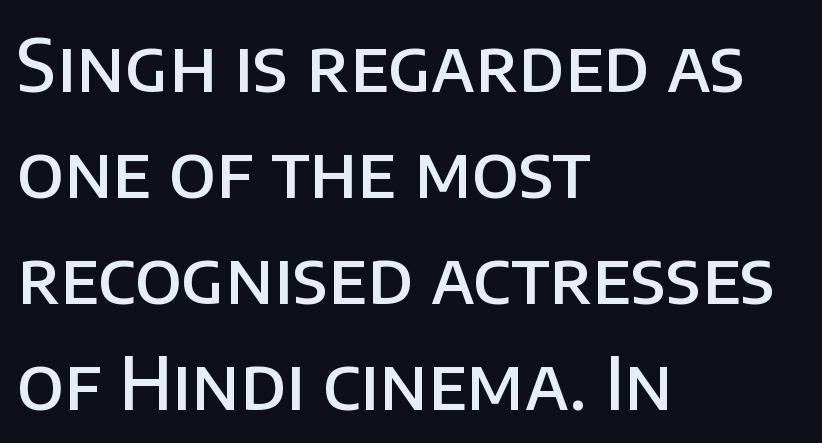
The image shows 72 px semibold sans-serif type, upright; set left-aligned, normal line spacing (1.47x), normal letter spacing, not underlined; low stroke contrast and a large x-height.
